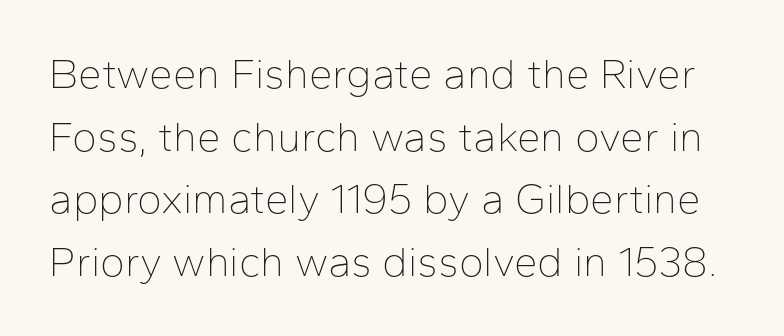
The image shows 42 px thin sans-serif type, upright; set normal line spacing (1.49x), normal letter spacing, not underlined; low stroke contrast and a medium x-height.
